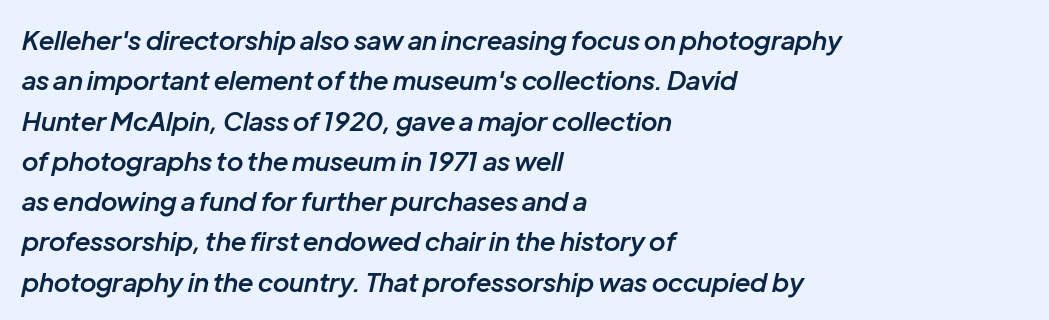
{"italic": "yes", "lean": "right", "slant_degrees": 12, "bold": "semi", "underline": "no", "align": "left", "line_spacing": "normal", "line_spacing_ratio": 1.55, "letter_spacing": "normal", "letter_spacing_em": 0.0, "glyph_px": 26}
